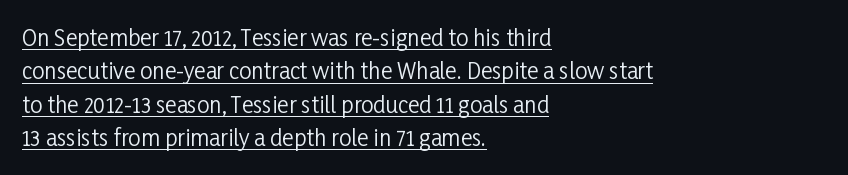
Q: Is the text bold? A: No.
Q: Is the text italic (slanted)? A: No, it is upright.
Q: Is the text underlined? A: Yes.
Q: How is the paragraph aligned? A: Left-aligned.
Q: Is the spacing between letters normal or unusually wide? A: Normal.
Q: Is the spacing between lines tight, normal or loose? A: Normal.
